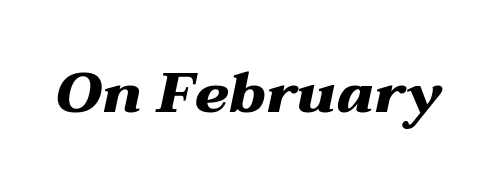
{"italic": "yes", "lean": "right", "slant_degrees": 12, "bold": "yes", "weight": "heavy", "width": "wide", "stroke_contrast": "medium", "x_height": "medium", "monospaced": "no", "underline": "no", "letter_spacing": "normal", "letter_spacing_em": 0.0, "glyph_px": 57}
